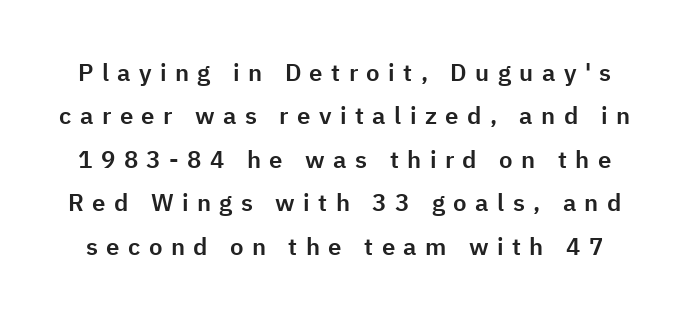
The strip under each line holds only bare page. The letters are spread apart with noticeably loose tracking. Italic? Not at all — the glyphs are vertical.
